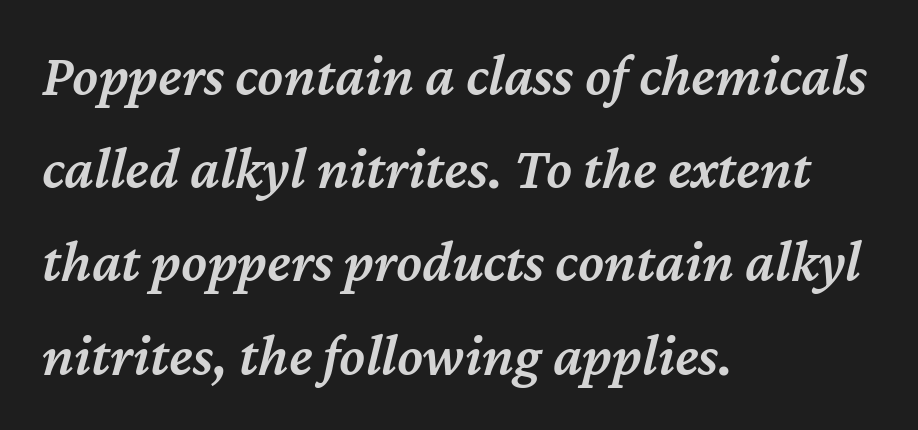
{"italic": "yes", "lean": "right", "slant_degrees": 12, "bold": "semi", "weight": "semibold", "width": "normal", "stroke_contrast": "medium", "x_height": "medium", "monospaced": "no", "underline": "no", "align": "left", "line_spacing": "normal", "line_spacing_ratio": 1.58, "letter_spacing": "normal", "letter_spacing_em": 0.0, "glyph_px": 59}
